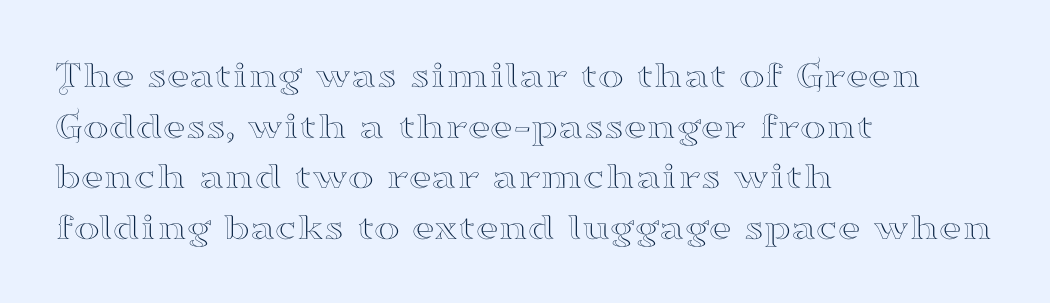
The image shows 39 px wide serif type, upright; set left-aligned, normal line spacing (1.3x), normal letter spacing, not underlined; high stroke contrast and a small x-height.
